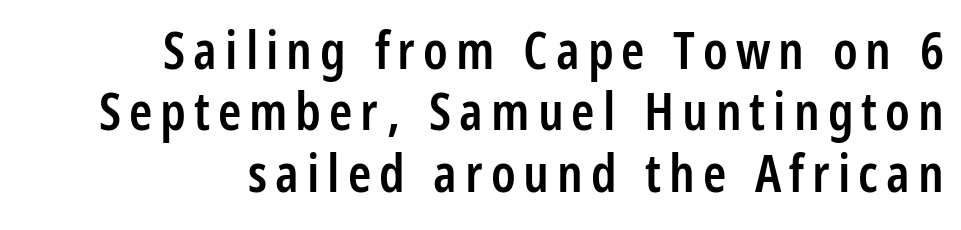
{"serif": "no", "italic": "no", "bold": "semi", "weight": "semibold", "width": "condensed", "stroke_contrast": "low", "x_height": "large", "monospaced": "no", "underline": "no", "align": "right", "line_spacing_ratio": 1.16, "glyph_px": 53}
